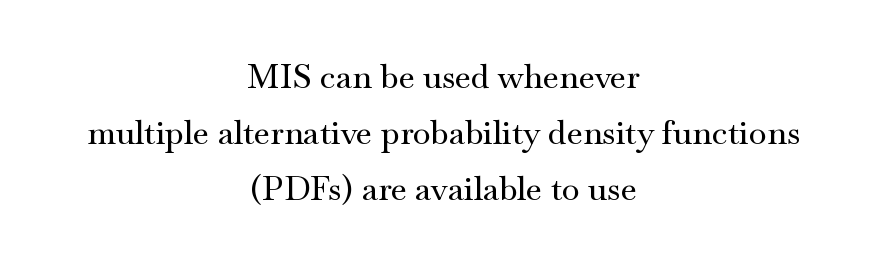
{"serif": "yes", "italic": "no", "width": "wide", "stroke_contrast": "medium", "x_height": "small", "monospaced": "no", "underline": "no", "align": "center", "line_spacing": "normal", "line_spacing_ratio": 1.69, "letter_spacing": "normal", "letter_spacing_em": 0.0, "glyph_px": 33}
